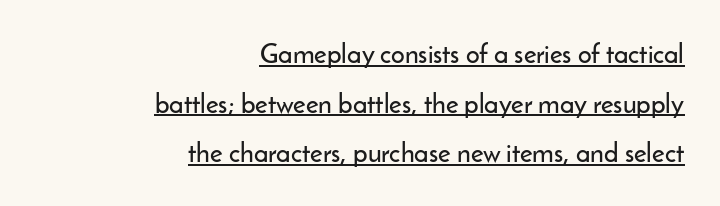
The image shows 27 px text type, upright; set right-aligned, line spacing 1.84x, normal letter spacing, underlined.
